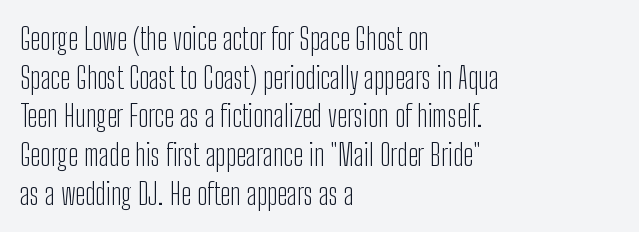
Q: Is the text bold? A: No.
Q: Is the text italic (slanted)? A: No, it is upright.
Q: Is the typeface a serif or a sans-serif typeface? A: Sans-serif.
Q: Is the text underlined? A: No.
Q: How is the paragraph aligned? A: Left-aligned.
Q: Is the spacing between letters normal or unusually wide? A: Normal.
Q: Is the spacing between lines tight, normal or loose? A: Normal.
Q: Width (condensed, normal, or wide)? A: Condensed.
Q: Stroke contrast? A: Low.
Q: x-height? A: Medium.
Q: Monospaced? A: No.
